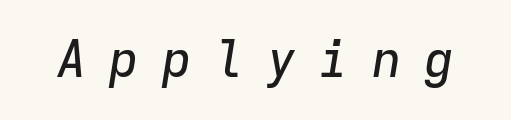
Just letters on the line, the space beneath them empty. Notice how the stems are inclined rather than vertical — that's the hallmark of italics. You could only call the tracking loose — the letters float apart. Each letter, wide or thin by design, is forced into the same width here.
